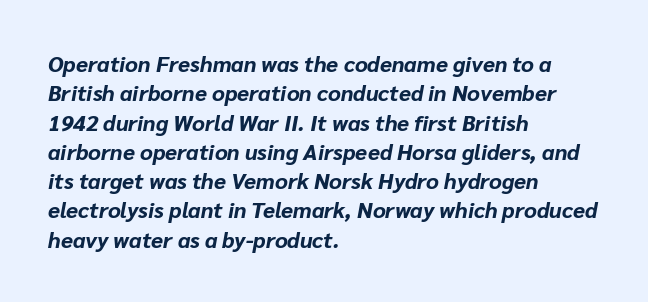
{"italic": "yes", "lean": "right", "slant_degrees": 10, "bold": "yes", "underline": "no", "align": "left", "line_spacing": "normal", "line_spacing_ratio": 1.33, "letter_spacing": "normal", "letter_spacing_em": 0.0, "glyph_px": 22}
